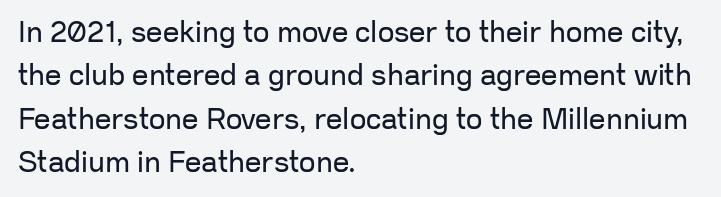
{"serif": "no", "italic": "no", "bold": "no", "weight": "regular", "width": "normal", "stroke_contrast": "low", "x_height": "medium", "monospaced": "no", "underline": "no", "align": "left", "line_spacing": "normal", "line_spacing_ratio": 1.5, "letter_spacing": "normal", "letter_spacing_em": 0.0, "glyph_px": 29}
